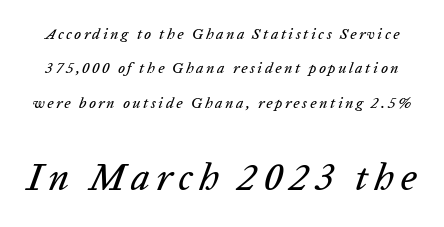
{"italic": "yes", "lean": "right", "slant_degrees": 20, "width": "normal", "stroke_contrast": "low", "x_height": "medium", "monospaced": "no", "underline": "no", "line_spacing": "loose", "line_spacing_ratio": 2.3, "larger_block": "second", "size_ratio": 2.53, "glyph_px": 38}
